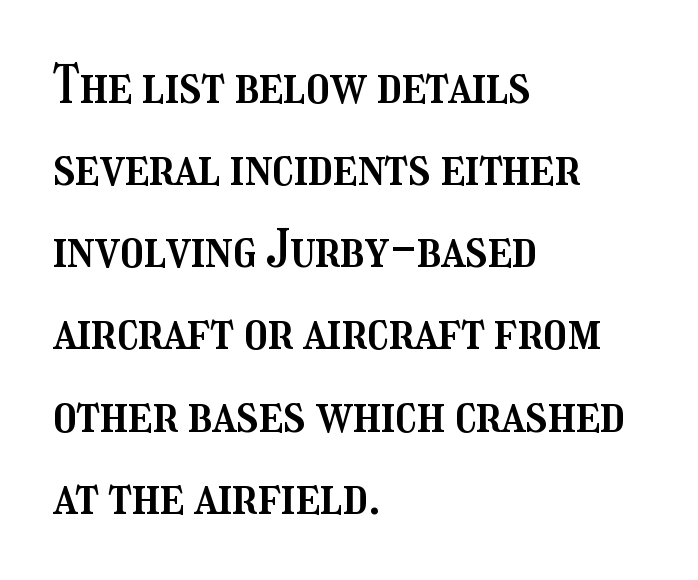
Q: Is the text italic (slanted)? A: No, it is upright.
Q: Is the text underlined? A: No.
Q: How is the paragraph aligned? A: Left-aligned.
Q: Is the spacing between letters normal or unusually wide? A: Normal.
Q: Is the spacing between lines tight, normal or loose? A: Normal.
Q: Width (condensed, normal, or wide)? A: Condensed.
Q: Stroke contrast? A: Medium.
Q: x-height? A: Medium.
Q: Monospaced? A: No.
